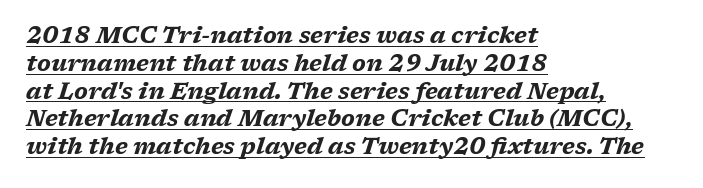
Typeset ragged right — the left edge is the straight one. Decoration check: the copy is underlined. This sample uses plain, unmodified letter spacing. Tall strokes in this sample are angled rather than plumb. Caption: bold face, heavy strokes.
